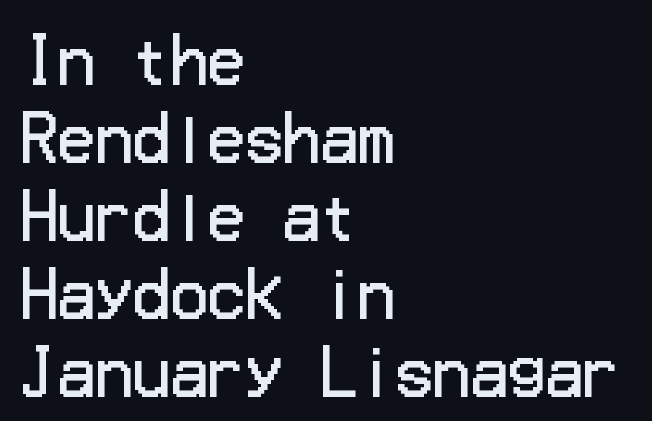
Q: Is the text bold? A: No.
Q: Is the text italic (slanted)? A: No, it is upright.
Q: Is the typeface a serif or a sans-serif typeface? A: Sans-serif.
Q: Is the text underlined? A: No.
Q: How is the paragraph aligned? A: Left-aligned.
Q: Is the spacing between letters normal or unusually wide? A: Normal.
Q: Is the spacing between lines tight, normal or loose? A: Normal.
Q: Width (condensed, normal, or wide)? A: Normal.
Q: Stroke contrast? A: Low.
Q: x-height? A: Medium.
